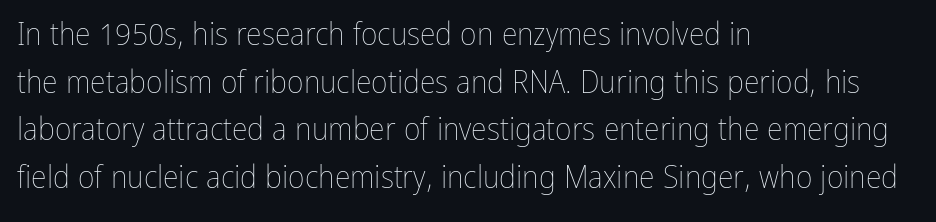
The image shows 32 px thin, condensed type, upright; set left-aligned, normal line spacing (1.49x), normal letter spacing, not underlined; low stroke contrast and a medium x-height.
